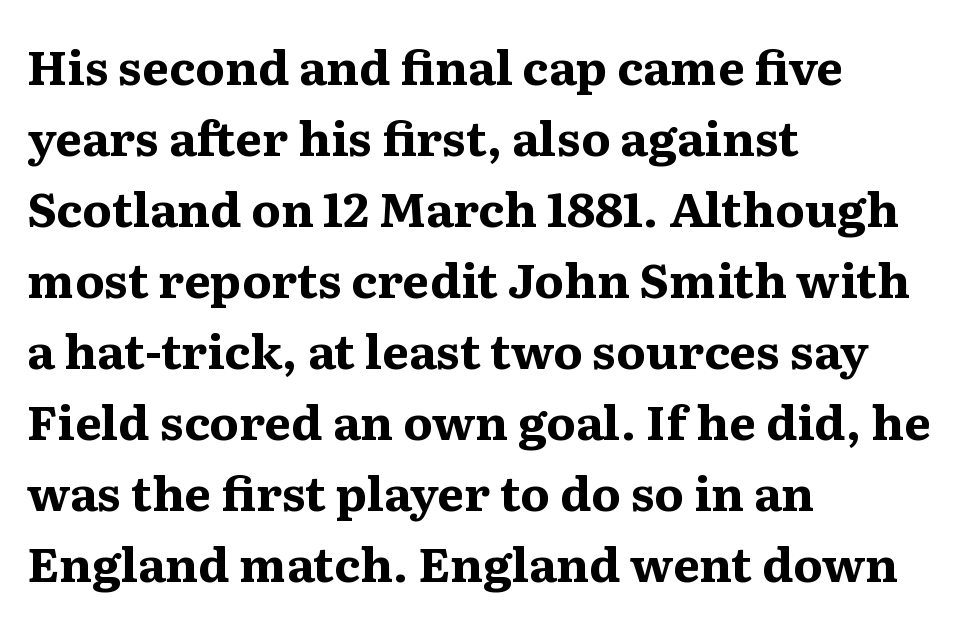
Q: Is the text bold? A: Yes.
Q: Is the text italic (slanted)? A: No, it is upright.
Q: Is the typeface a serif or a sans-serif typeface? A: Serif.
Q: Is the text underlined? A: No.
Q: How is the paragraph aligned? A: Left-aligned.
Q: Is the spacing between letters normal or unusually wide? A: Normal.
Q: Is the spacing between lines tight, normal or loose? A: Normal.
Q: Width (condensed, normal, or wide)? A: Normal.
Q: Stroke contrast? A: Medium.
Q: x-height? A: Medium.
Q: Monospaced? A: No.
